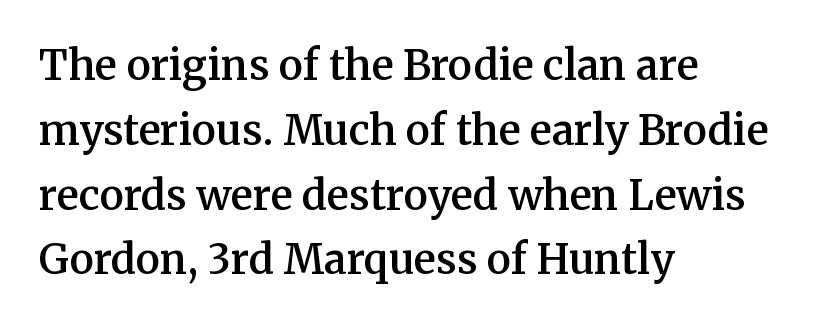
The image shows 41 px semibold serif type, upright; set left-aligned, normal line spacing (1.58x), normal letter spacing, not underlined; medium stroke contrast and a medium x-height.
